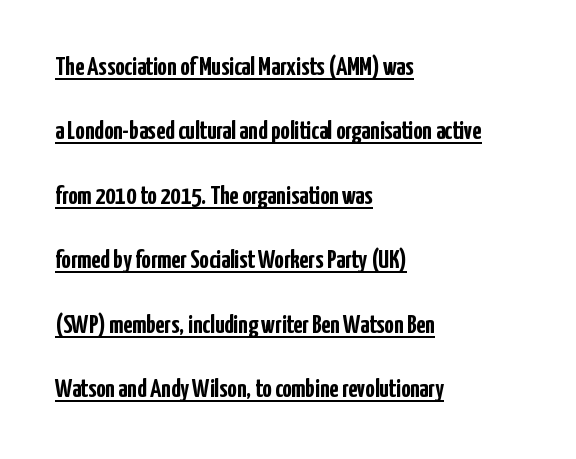
Does the weight exceed regular? Yes, all the way to bold. The letters stand upright; this is a roman face. Alignment: flush left. Reading down the column, the eye jumps a long way to each next line. Tracking here is standard; glyphs follow each other at the usual distance.
